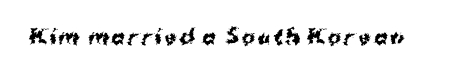
Lines of text with bare space underneath. Does the weight exceed regular? Yes, all the way to bold.
